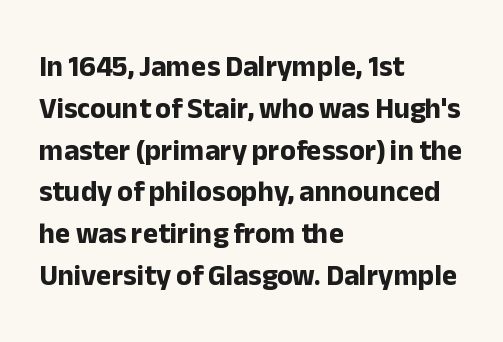
Q: Is the text bold? A: Yes.
Q: Is the text italic (slanted)? A: No, it is upright.
Q: Is the typeface a serif or a sans-serif typeface? A: Sans-serif.
Q: Is the text underlined? A: No.
Q: How is the paragraph aligned? A: Left-aligned.
Q: Is the spacing between letters normal or unusually wide? A: Normal.
Q: Is the spacing between lines tight, normal or loose? A: Normal.
Q: Width (condensed, normal, or wide)? A: Normal.
Q: Stroke contrast? A: Low.
Q: x-height? A: Medium.
Q: Monospaced? A: No.
